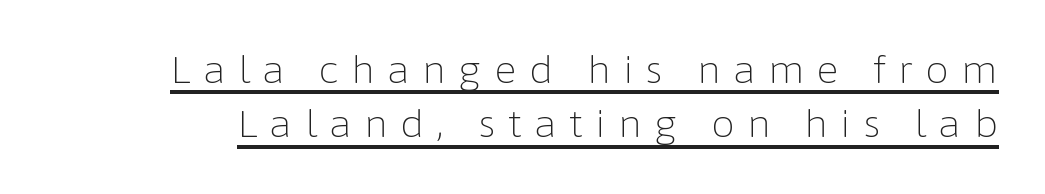
These lines were composed using upright roman letters. The face used here appears with an underline applied. Display-style spreading of the glyphs; the letterfit is very open. Proportional: the letters do not fall into vertical columns. Reading down the column, the eye jumps a familiar distance to each next line. Is this a sans? Yes — the strokes have no serifs.
